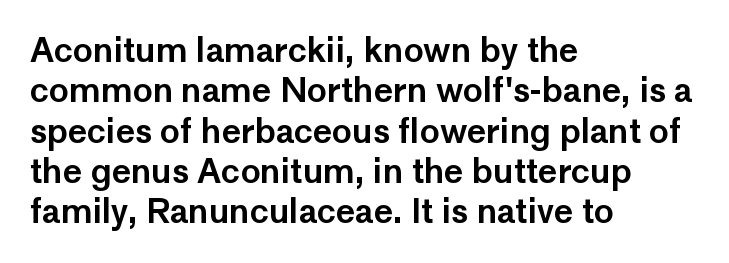
Q: Is the text italic (slanted)? A: No, it is upright.
Q: Is the typeface a serif or a sans-serif typeface? A: Sans-serif.
Q: Is the text underlined? A: No.
Q: How is the paragraph aligned? A: Left-aligned.
Q: Is the spacing between letters normal or unusually wide? A: Normal.
Q: Width (condensed, normal, or wide)? A: Normal.
Q: Stroke contrast? A: Low.
Q: x-height? A: Medium.
Q: Monospaced? A: No.
